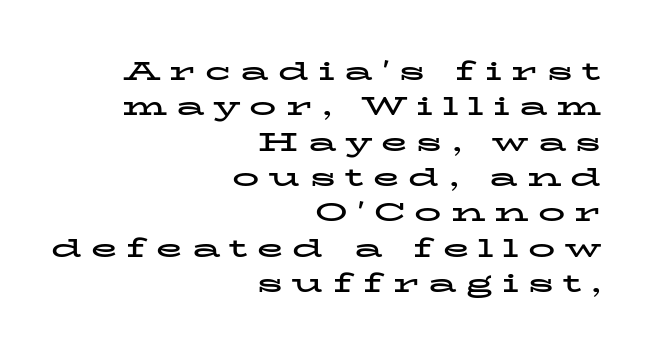
Q: Is the text bold? A: Yes.
Q: Is the text italic (slanted)? A: No, it is upright.
Q: Is the text underlined? A: No.
Q: How is the paragraph aligned? A: Right-aligned.
Q: Is the spacing between letters normal or unusually wide? A: Unusually wide.
Q: Is the spacing between lines tight, normal or loose? A: Normal.
